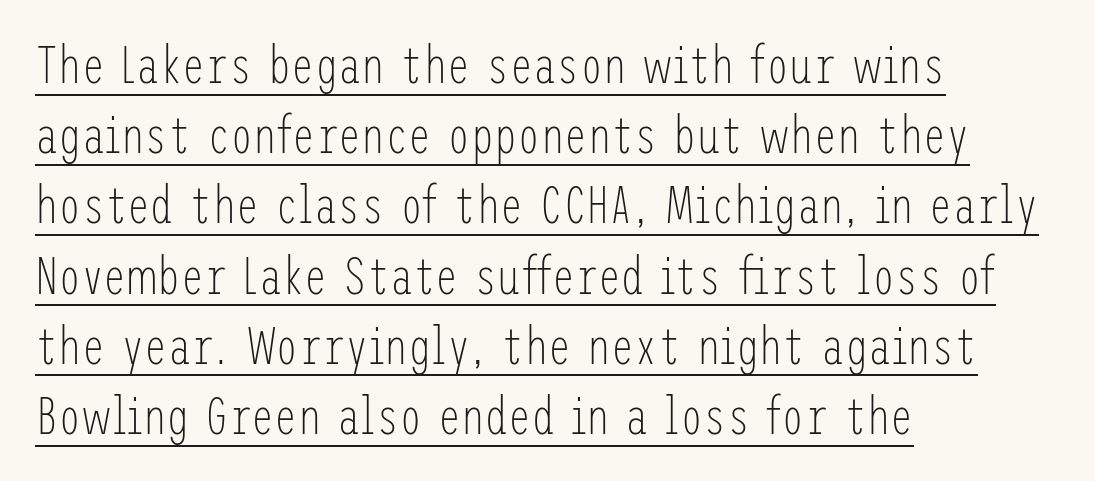
{"serif": "no", "italic": "no", "bold": "no", "weight": "light", "width": "condensed", "stroke_contrast": "low", "x_height": "medium", "underline": "yes", "align": "left", "line_spacing": "normal", "line_spacing_ratio": 1.35, "letter_spacing": "normal", "letter_spacing_em": 0.0, "glyph_px": 52}
